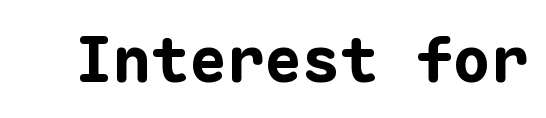
Q: Is the text bold? A: Yes.
Q: Is the text italic (slanted)? A: No, it is upright.
Q: Is the typeface a serif or a sans-serif typeface? A: Sans-serif.
Q: Is the text underlined? A: No.
Q: Is the spacing between letters normal or unusually wide? A: Normal.
Q: Width (condensed, normal, or wide)? A: Normal.
Q: Stroke contrast? A: Low.
Q: x-height? A: Medium.
Q: Monospaced? A: Yes.
